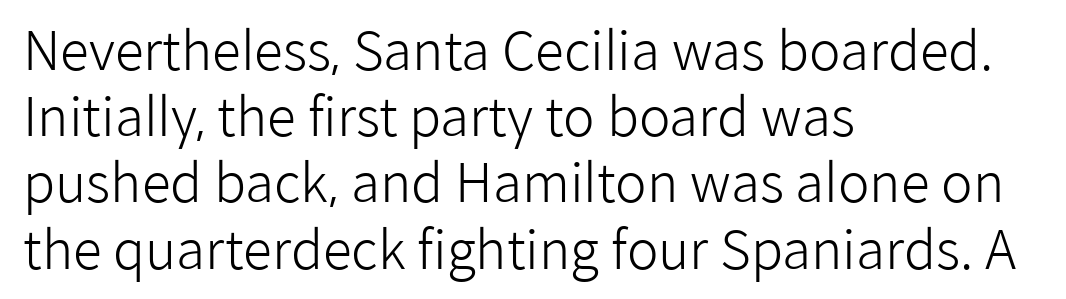
{"serif": "no", "italic": "no", "bold": "no", "weight": "light", "width": "normal", "stroke_contrast": "low", "x_height": "medium", "monospaced": "no", "underline": "no", "align": "left", "line_spacing": "normal", "line_spacing_ratio": 1.25, "letter_spacing": "normal", "letter_spacing_em": 0.0, "glyph_px": 53}
